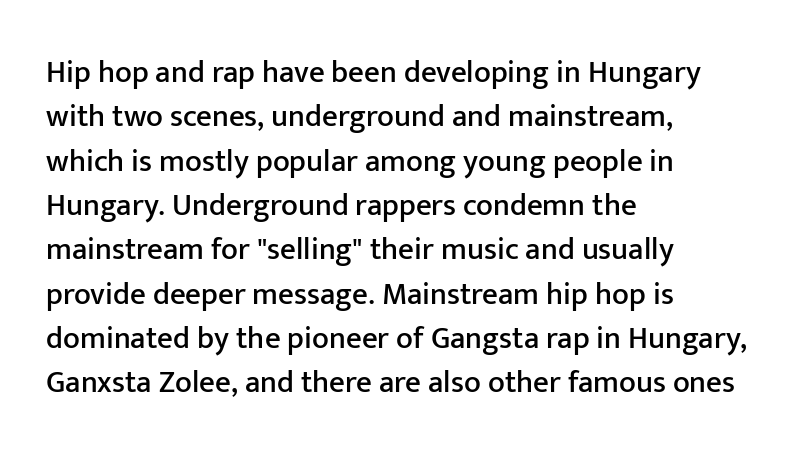
Q: Is the text italic (slanted)? A: No, it is upright.
Q: Is the typeface a serif or a sans-serif typeface? A: Sans-serif.
Q: Is the text underlined? A: No.
Q: How is the paragraph aligned? A: Left-aligned.
Q: Is the spacing between letters normal or unusually wide? A: Normal.
Q: Is the spacing between lines tight, normal or loose? A: Normal.
Q: Width (condensed, normal, or wide)? A: Normal.
Q: Stroke contrast? A: Low.
Q: x-height? A: Medium.
Q: Monospaced? A: No.
